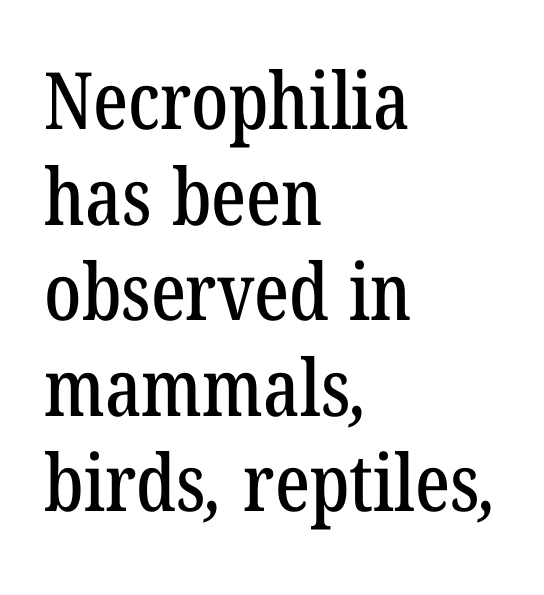
The image shows 79 px condensed serif type; set left-aligned, line spacing 1.21x, normal letter spacing, not underlined; low stroke contrast and a medium x-height.
